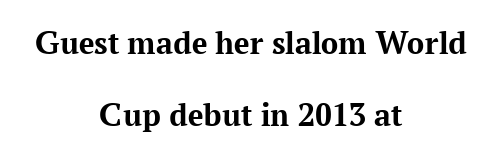
Leading is clearly above the norm, producing a sparse column. Check under the words: just untouched page. Regarding serifs, this sample has them. Between one letter and the next there's only the usual sliver of space.
